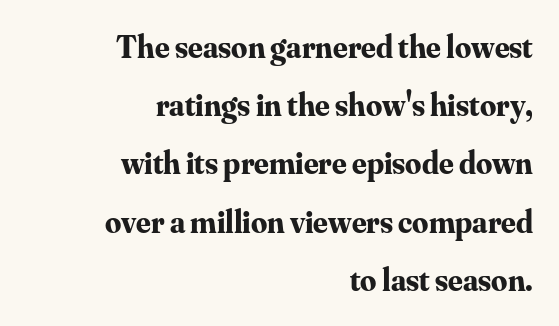
Only glyphs here, with clear space below each row. Pretty heavy lettering here — definitely bold. You could not count columns in this text — the font is proportionally spaced. The gaps between neighbouring characters are ordinary and unremarkable. Quick note: not italic, upright.
